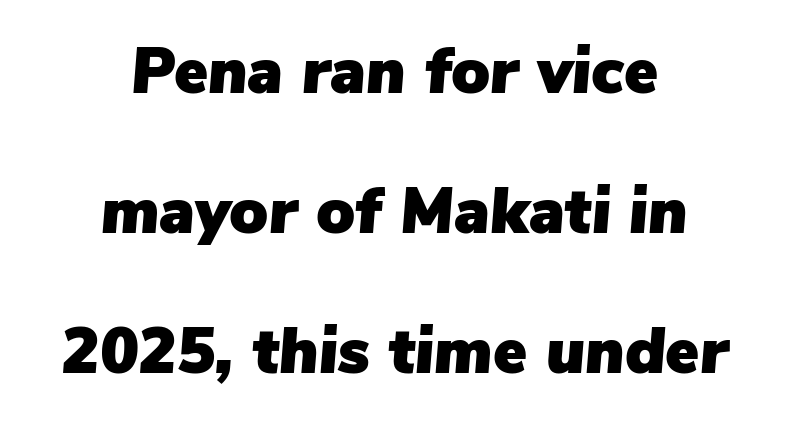
Q: Is the text italic (slanted)? A: Yes, it leans right by about 5 degrees.
Q: Is the text underlined? A: No.
Q: How is the paragraph aligned? A: Centered.
Q: Is the spacing between letters normal or unusually wide? A: Normal.
Q: Is the spacing between lines tight, normal or loose? A: Loose.
Q: Width (condensed, normal, or wide)? A: Normal.
Q: Stroke contrast? A: Low.
Q: x-height? A: Medium.
Q: Monospaced? A: No.
